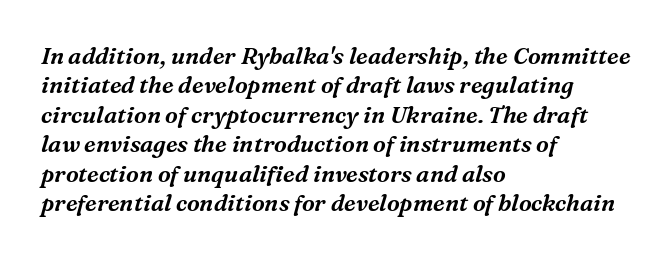
In terms of leading, this rendering sits right in the middle. A bare baseline throughout the passage. Yep, that's italic — everything's leaning. The paragraph has a hard left edge and a soft right edge.
